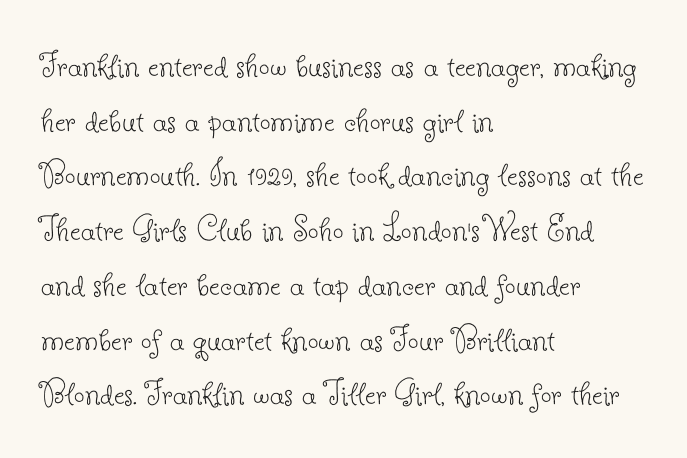
The image shows 38 px thin serif type, upright; set left-aligned, normal line spacing (1.44x), normal letter spacing, not underlined; low stroke contrast and a small x-height.
